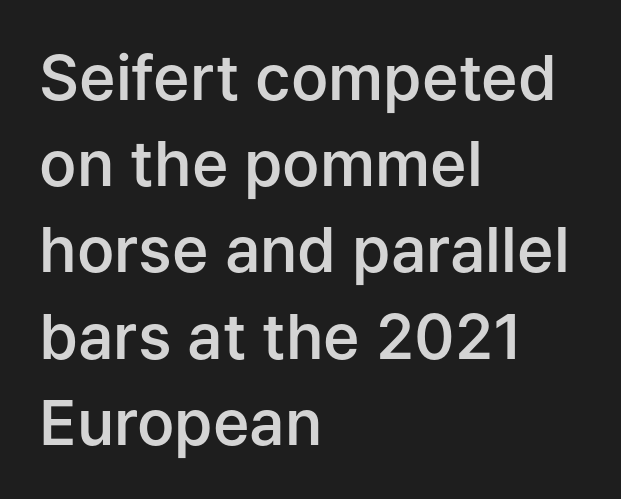
{"serif": "no", "italic": "no", "bold": "semi", "weight": "semibold", "width": "normal", "stroke_contrast": "low", "x_height": "medium", "monospaced": "no", "underline": "no", "align": "left", "line_spacing": "normal", "line_spacing_ratio": 1.39, "letter_spacing": "normal", "letter_spacing_em": 0.0, "glyph_px": 62}
